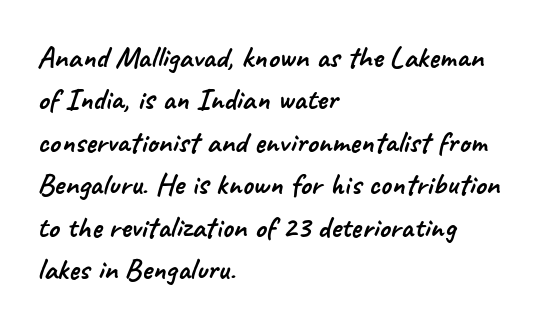
Q: Is the typeface a serif or a sans-serif typeface? A: Sans-serif.
Q: Is the text underlined? A: No.
Q: How is the paragraph aligned? A: Left-aligned.
Q: Is the spacing between letters normal or unusually wide? A: Normal.
Q: Is the spacing between lines tight, normal or loose? A: Normal.
Q: Width (condensed, normal, or wide)? A: Normal.
Q: Stroke contrast? A: Low.
Q: x-height? A: Small.
Q: Monospaced? A: No.
